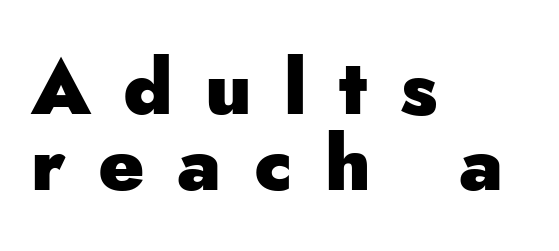
{"serif": "no", "italic": "no", "bold": "yes", "weight": "heavy", "width": "normal", "stroke_contrast": "low", "x_height": "small", "monospaced": "no", "underline": "no", "align": "left", "line_spacing": "tight", "line_spacing_ratio": 0.99, "letter_spacing": "wide", "letter_spacing_em": 0.42, "glyph_px": 77}
